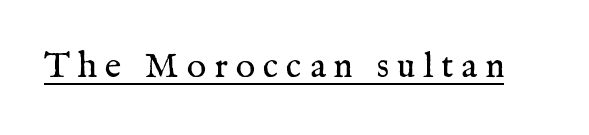
{"serif": "yes", "italic": "no", "bold": "no", "weight": "regular", "width": "normal", "stroke_contrast": "medium", "x_height": "medium", "monospaced": "no", "underline": "yes", "letter_spacing": "wide", "letter_spacing_em": 0.22, "glyph_px": 36}
